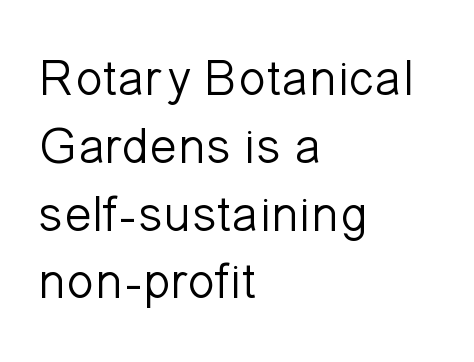
Q: Is the text bold? A: No.
Q: Is the text italic (slanted)? A: No, it is upright.
Q: Is the typeface a serif or a sans-serif typeface? A: Sans-serif.
Q: Is the text underlined? A: No.
Q: How is the paragraph aligned? A: Left-aligned.
Q: Is the spacing between letters normal or unusually wide? A: Normal.
Q: Is the spacing between lines tight, normal or loose? A: Normal.
Q: Width (condensed, normal, or wide)? A: Normal.
Q: Stroke contrast? A: Low.
Q: x-height? A: Medium.
Q: Monospaced? A: No.
